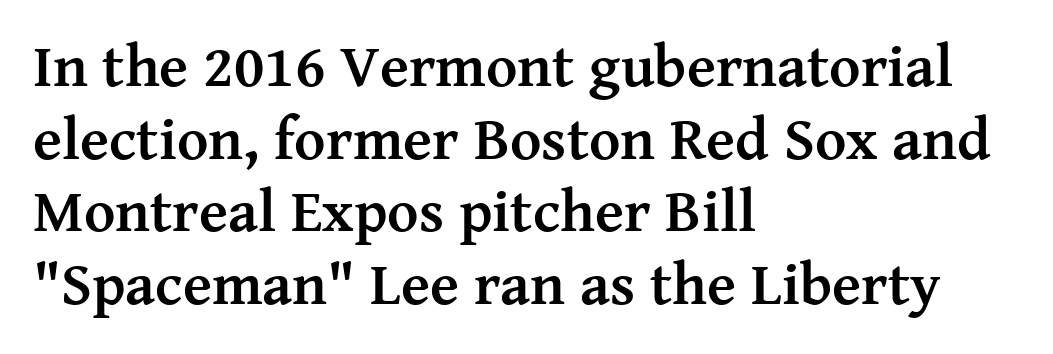
You could not count columns in this text — the font is proportionally spaced. Beneath every word, the page is bare. The font's upright variant was chosen for this text. Caption: bold face, heavy strokes.
